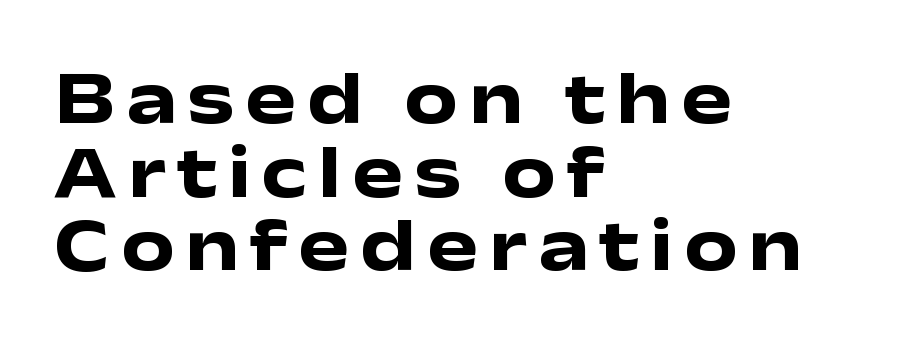
Q: Is the text bold? A: Yes.
Q: Is the text italic (slanted)? A: No, it is upright.
Q: Is the typeface a serif or a sans-serif typeface? A: Sans-serif.
Q: Is the text underlined? A: No.
Q: How is the paragraph aligned? A: Left-aligned.
Q: Is the spacing between lines tight, normal or loose? A: Tight.
Q: Width (condensed, normal, or wide)? A: Wide.
Q: Stroke contrast? A: Low.
Q: x-height? A: Medium.
Q: Monospaced? A: No.
